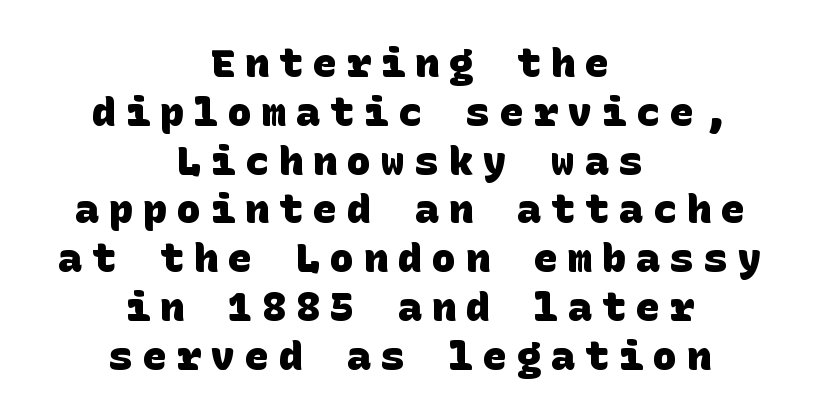
The image shows 40 px heavy sans-serif type; set centered, line spacing 1.22x, unusually wide letter spacing (+0.25 em), not underlined; low stroke contrast and a large x-height.
